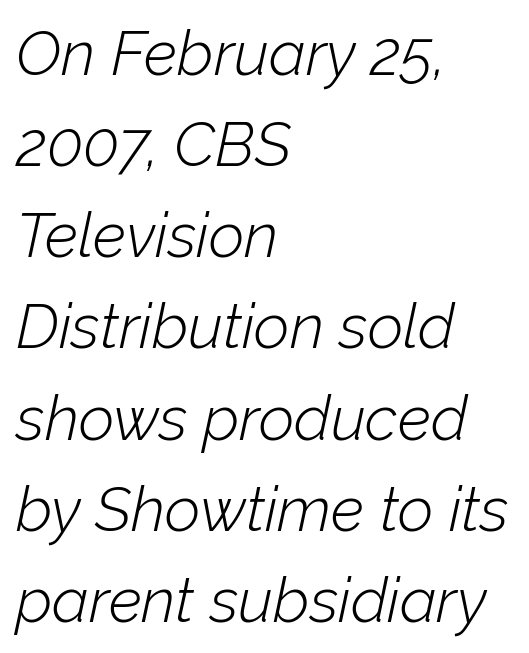
{"italic": "yes", "lean": "right", "slant_degrees": 12, "bold": "no", "weight": "light", "width": "normal", "stroke_contrast": "low", "x_height": "medium", "monospaced": "no", "underline": "no", "align": "left", "line_spacing": "normal", "line_spacing_ratio": 1.47, "letter_spacing": "normal", "letter_spacing_em": 0.0, "glyph_px": 62}
